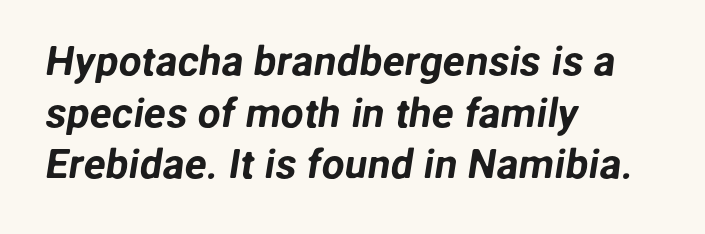
Caption: standard tracking, unaltered. Regarding serifs, this sample does without them. Note the varied advance widths — an 'i' is clearly narrower than an 'm'. All the whitespace from short lines collects on the right. This rendering features lettering with no underline.
